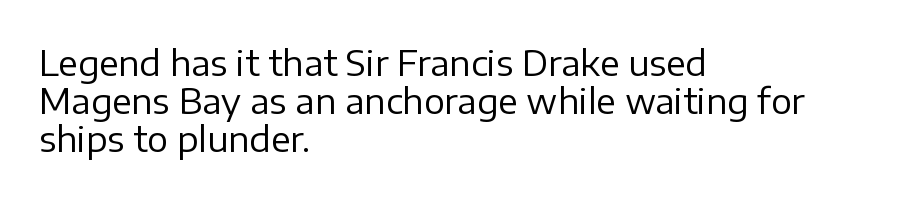
The image shows 35 px regular-weight sans-serif type, upright; set left-aligned, tight line spacing (1.09x), normal letter spacing, not underlined; low stroke contrast and a medium x-height.
